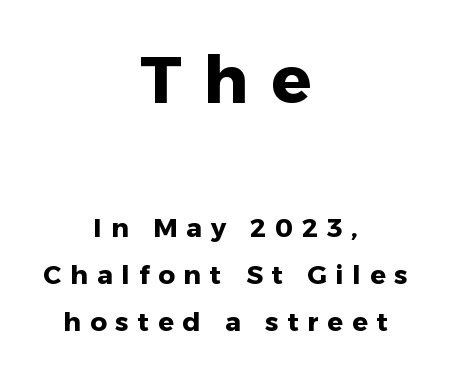
Q: Is the text bold? A: Yes.
Q: Is the text italic (slanted)? A: No, it is upright.
Q: Is the typeface a serif or a sans-serif typeface? A: Sans-serif.
Q: Is the text underlined? A: No.
Q: How is the paragraph aligned? A: Centered.
Q: Is the spacing between letters normal or unusually wide? A: Unusually wide.
Q: Which block of text is set in a larger size, the first (top) or the second (bottom)? A: The first (top) one.
Q: Width (condensed, normal, or wide)? A: Normal.
Q: Stroke contrast? A: Low.
Q: x-height? A: Medium.
Q: Monospaced? A: No.
